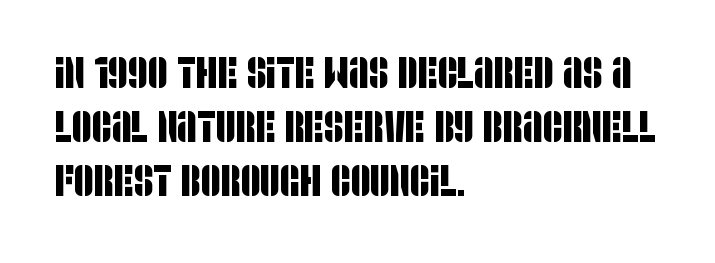
{"serif": "no", "width": "condensed", "stroke_contrast": "low", "x_height": "large", "monospaced": "no", "underline": "no", "align": "left", "line_spacing": "normal", "line_spacing_ratio": 1.26, "letter_spacing": "normal", "letter_spacing_em": 0.0, "glyph_px": 43}
